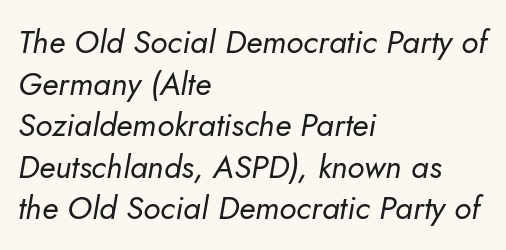
The image shows 32 px regular-weight type, italic (leaning right); set left-aligned, normal line spacing (1.3x), normal letter spacing, not underlined; low stroke contrast and a small x-height.
